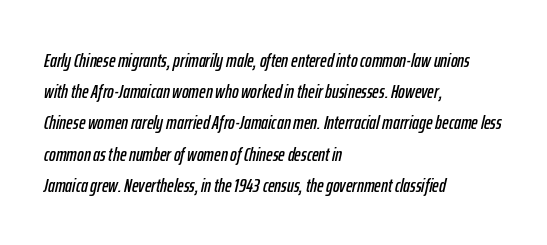
The image shows 20 px text type, italic (leaning right); set left-aligned, normal line spacing (1.56x), normal letter spacing, not underlined.
